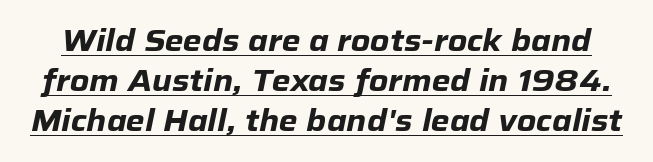
{"italic": "yes", "lean": "right", "slant_degrees": 12, "bold": "yes", "weight": "heavy", "width": "normal", "stroke_contrast": "low", "x_height": "medium", "monospaced": "no", "underline": "yes", "line_spacing": "normal", "line_spacing_ratio": 1.34, "letter_spacing": "normal", "letter_spacing_em": 0.0, "glyph_px": 30}
